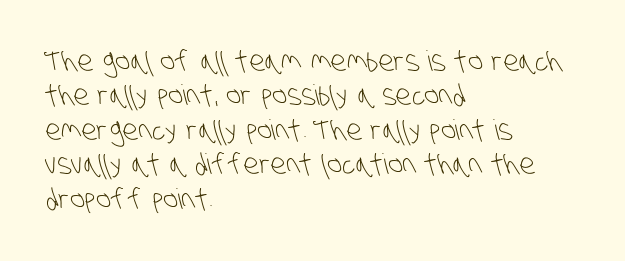
Q: Is the text bold? A: No.
Q: Is the typeface a serif or a sans-serif typeface? A: Sans-serif.
Q: Is the text underlined? A: No.
Q: How is the paragraph aligned? A: Left-aligned.
Q: Is the spacing between letters normal or unusually wide? A: Normal.
Q: Width (condensed, normal, or wide)? A: Condensed.
Q: Stroke contrast? A: Low.
Q: x-height? A: Large.
Q: Monospaced? A: No.
